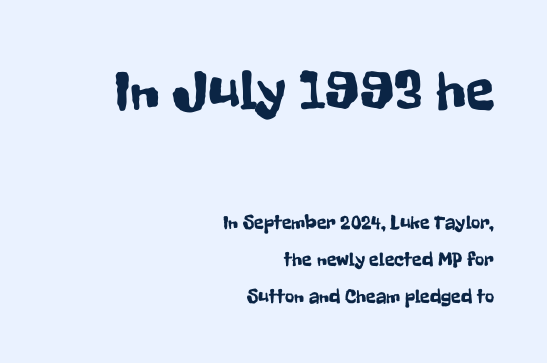
Nope, no serifs anywhere on these letters. The paragraph has a hard right edge and a soft left edge. Look at the glyph heights: the upper group is clearly the bigger setting. The letters advance in unequal steps, a hallmark of proportional type.
